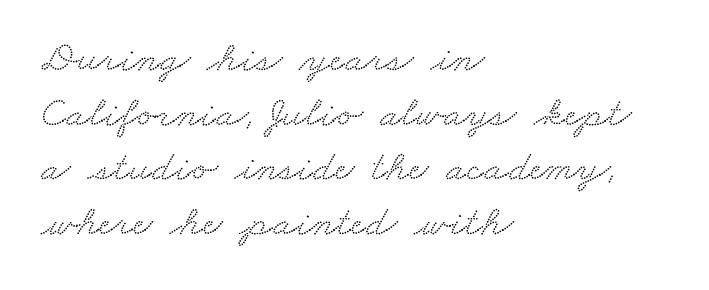
Q: Is the typeface a serif or a sans-serif typeface? A: Serif.
Q: Is the text underlined? A: No.
Q: How is the paragraph aligned? A: Left-aligned.
Q: Is the spacing between letters normal or unusually wide? A: Normal.
Q: Is the spacing between lines tight, normal or loose? A: Normal.
Q: Width (condensed, normal, or wide)? A: Wide.
Q: Stroke contrast? A: Low.
Q: x-height? A: Small.
Q: Monospaced? A: No.
